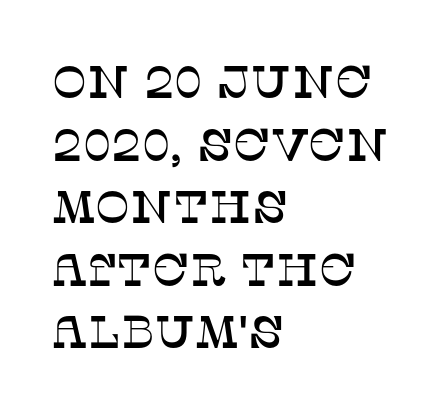
{"serif": "yes", "italic": "no", "width": "normal", "stroke_contrast": "low", "x_height": "large", "monospaced": "no", "underline": "no", "align": "left", "line_spacing": "normal", "line_spacing_ratio": 1.36, "letter_spacing": "normal", "letter_spacing_em": 0.0, "glyph_px": 46}
